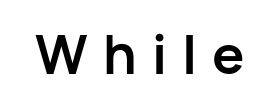
Each letter keeps its own natural width here, so spacing adapts to shape. The type is letterspaced generously, with wide tracking. Glance below the letters and you will spot only blank space. Stroke thickness is high; the sample reads as a true bold. Italic: no, the glyphs are upright roman.
